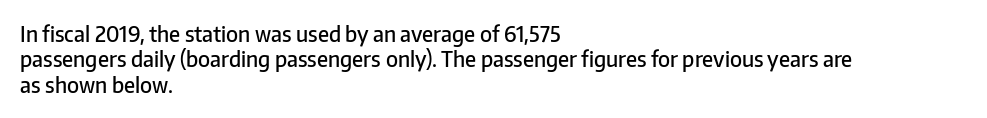
The image shows 21 px text type, upright; set left-aligned, line spacing 1.21x, normal letter spacing, not underlined.
